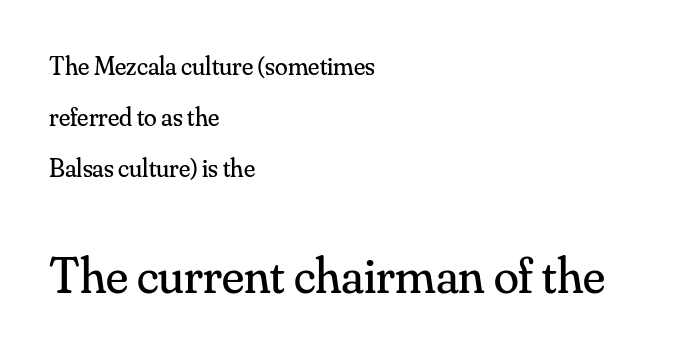
Q: Is the text bold? A: No.
Q: Is the text italic (slanted)? A: No, it is upright.
Q: Is the typeface a serif or a sans-serif typeface? A: Serif.
Q: Is the text underlined? A: No.
Q: How is the paragraph aligned? A: Left-aligned.
Q: Is the spacing between letters normal or unusually wide? A: Normal.
Q: Is the spacing between lines tight, normal or loose? A: Loose.
Q: Which block of text is set in a larger size, the first (top) or the second (bottom)? A: The second (bottom) one.
Q: Width (condensed, normal, or wide)? A: Normal.
Q: Stroke contrast? A: Medium.
Q: x-height? A: Small.
Q: Monospaced? A: No.
